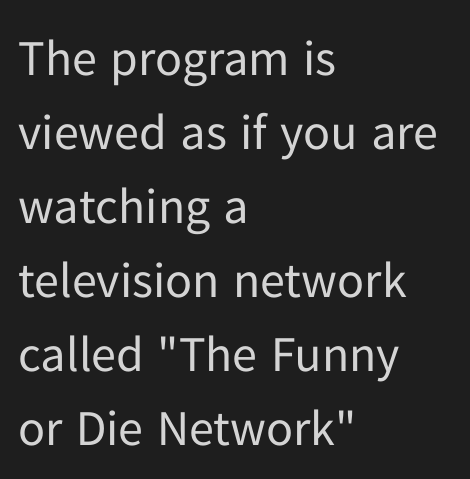
Q: Is the text bold? A: No.
Q: Is the text italic (slanted)? A: No, it is upright.
Q: Is the typeface a serif or a sans-serif typeface? A: Sans-serif.
Q: Is the text underlined? A: No.
Q: How is the paragraph aligned? A: Left-aligned.
Q: Is the spacing between letters normal or unusually wide? A: Normal.
Q: Is the spacing between lines tight, normal or loose? A: Normal.
Q: Width (condensed, normal, or wide)? A: Normal.
Q: Stroke contrast? A: Low.
Q: x-height? A: Medium.
Q: Monospaced? A: No.
